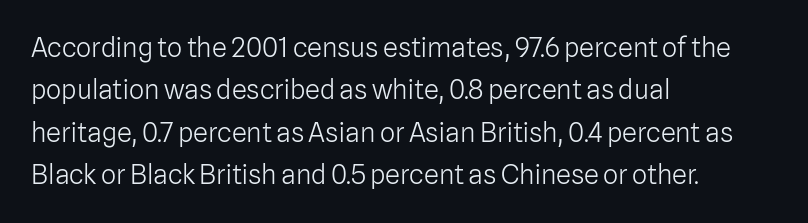
The image shows 27 px text type, upright; set left-aligned, normal line spacing (1.57x), normal letter spacing, not underlined.
